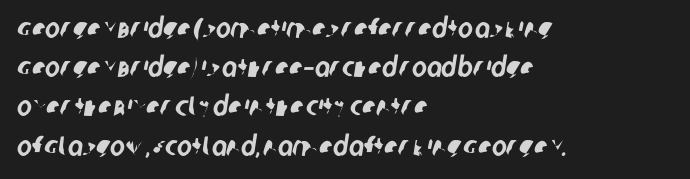
{"serif": "no", "width": "condensed", "stroke_contrast": "low", "x_height": "large", "monospaced": "no", "underline": "no", "align": "left", "line_spacing": "normal", "line_spacing_ratio": 1.4, "letter_spacing": "normal", "letter_spacing_em": 0.0, "glyph_px": 28}
